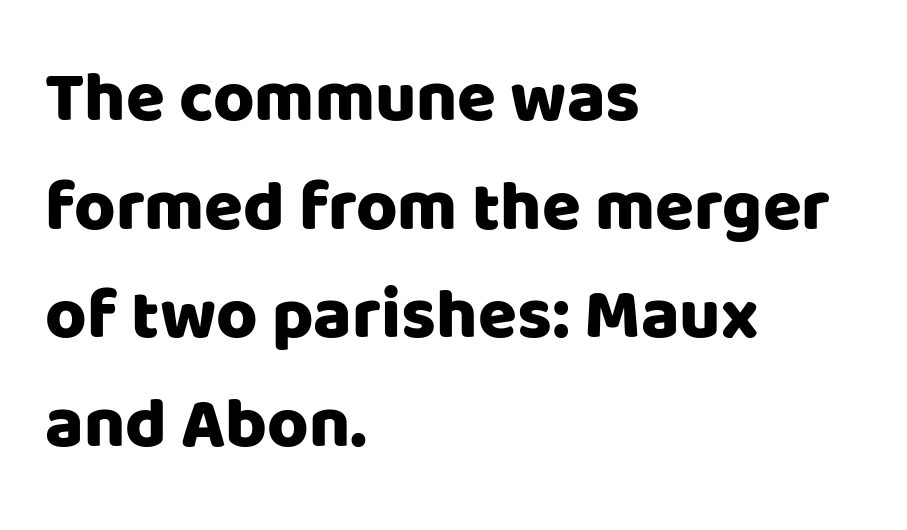
Q: Is the text italic (slanted)? A: No, it is upright.
Q: Is the typeface a serif or a sans-serif typeface? A: Sans-serif.
Q: Is the text underlined? A: No.
Q: How is the paragraph aligned? A: Left-aligned.
Q: Is the spacing between letters normal or unusually wide? A: Normal.
Q: Is the spacing between lines tight, normal or loose? A: Normal.
Q: Width (condensed, normal, or wide)? A: Normal.
Q: Stroke contrast? A: Low.
Q: x-height? A: Large.
Q: Monospaced? A: No.
